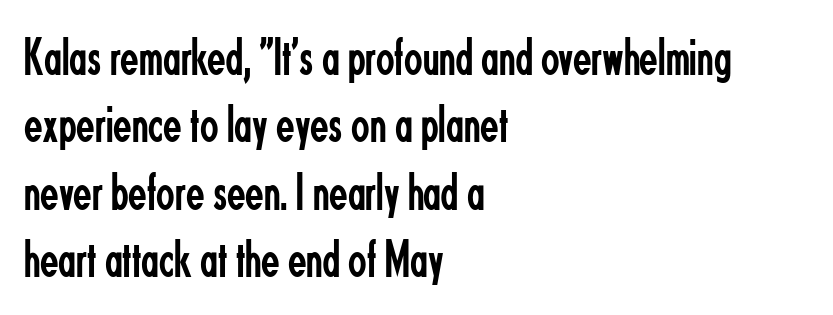
{"serif": "no", "italic": "no", "bold": "no", "weight": "regular", "width": "condensed", "stroke_contrast": "low", "x_height": "small", "monospaced": "no", "underline": "no", "align": "left", "line_spacing": "normal", "line_spacing_ratio": 1.25, "letter_spacing": "normal", "letter_spacing_em": 0.0, "glyph_px": 54}
